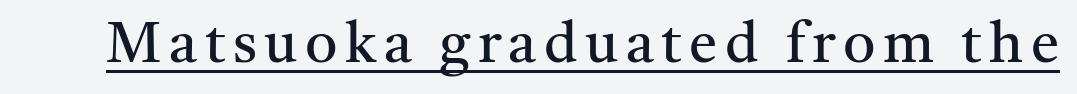
The designer went with a serif here, giving each stem small feet. The axis of the letterforms is exactly vertical. Decoration check: the copy is underlined. Proportional: the letters do not fall into vertical columns. The letters look calm and open, with moderate or lighter stems.
